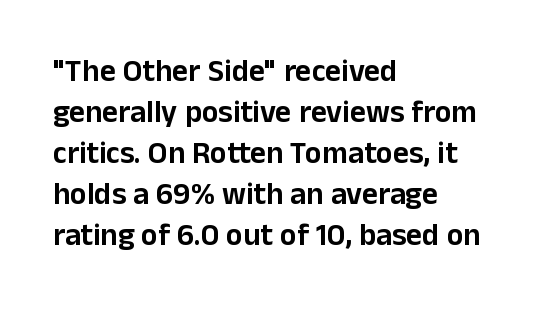
The image shows 31 px sans-serif type, upright; set left-aligned, normal line spacing (1.32x), normal letter spacing, not underlined; low stroke contrast and a medium x-height.
